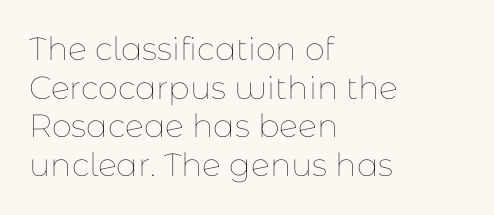
Q: Is the text bold? A: No.
Q: Is the text italic (slanted)? A: No, it is upright.
Q: Is the text underlined? A: No.
Q: How is the paragraph aligned? A: Left-aligned.
Q: Is the spacing between letters normal or unusually wide? A: Normal.
Q: Width (condensed, normal, or wide)? A: Normal.
Q: Stroke contrast? A: Low.
Q: x-height? A: Medium.
Q: Monospaced? A: No.
